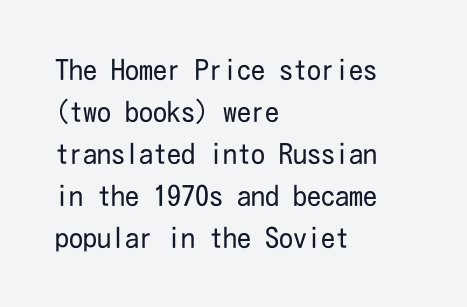
Q: Is the text bold? A: No.
Q: Is the text italic (slanted)? A: No, it is upright.
Q: Is the typeface a serif or a sans-serif typeface? A: Sans-serif.
Q: Is the text underlined? A: No.
Q: How is the paragraph aligned? A: Left-aligned.
Q: Is the spacing between letters normal or unusually wide? A: Normal.
Q: Is the spacing between lines tight, normal or loose? A: Normal.
Q: Width (condensed, normal, or wide)? A: Condensed.
Q: Stroke contrast? A: Low.
Q: x-height? A: Medium.
